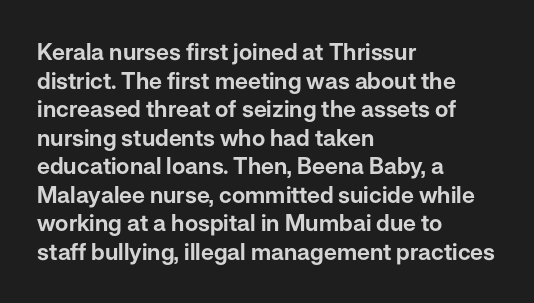
Q: Is the text italic (slanted)? A: No, it is upright.
Q: Is the text underlined? A: No.
Q: How is the paragraph aligned? A: Left-aligned.
Q: Is the spacing between letters normal or unusually wide? A: Normal.
